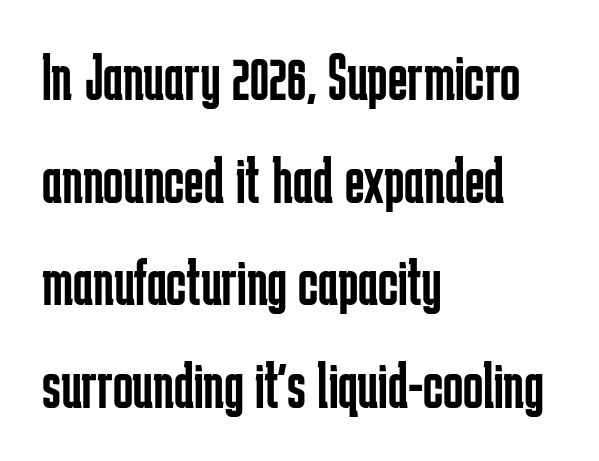
{"serif": "no", "italic": "no", "bold": "no", "weight": "regular", "width": "condensed", "stroke_contrast": "low", "x_height": "medium", "monospaced": "no", "underline": "no", "align": "left", "line_spacing": "normal", "line_spacing_ratio": 1.53, "letter_spacing": "normal", "letter_spacing_em": 0.0, "glyph_px": 67}
